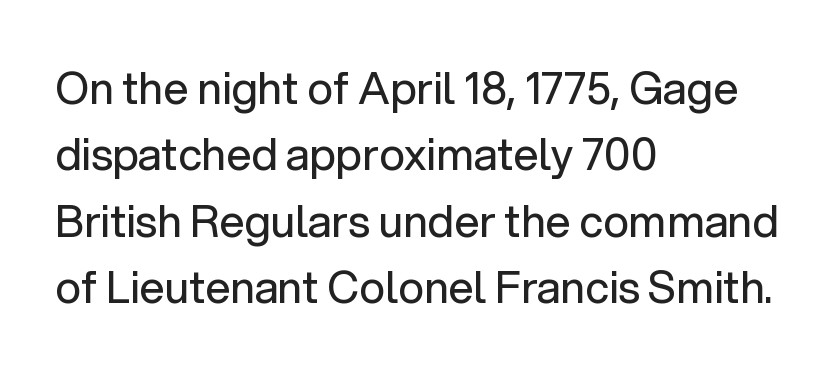
{"serif": "no", "italic": "no", "bold": "no", "weight": "regular", "width": "normal", "stroke_contrast": "low", "x_height": "medium", "monospaced": "no", "underline": "no", "align": "left", "line_spacing": "normal", "line_spacing_ratio": 1.51, "letter_spacing": "normal", "letter_spacing_em": 0.0, "glyph_px": 44}
